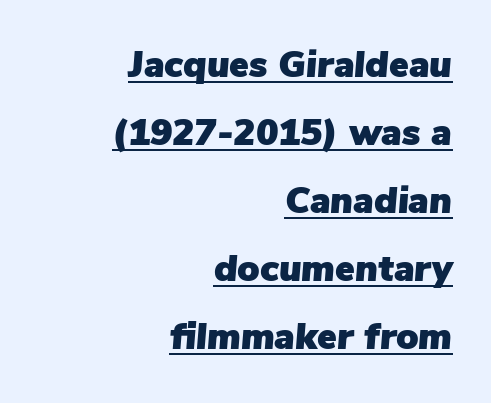
Q: Is the text italic (slanted)? A: Yes, it leans right by about 5 degrees.
Q: Is the text underlined? A: Yes.
Q: How is the paragraph aligned? A: Right-aligned.
Q: Is the spacing between letters normal or unusually wide? A: Normal.
Q: Width (condensed, normal, or wide)? A: Normal.
Q: Stroke contrast? A: Low.
Q: x-height? A: Medium.
Q: Monospaced? A: No.
